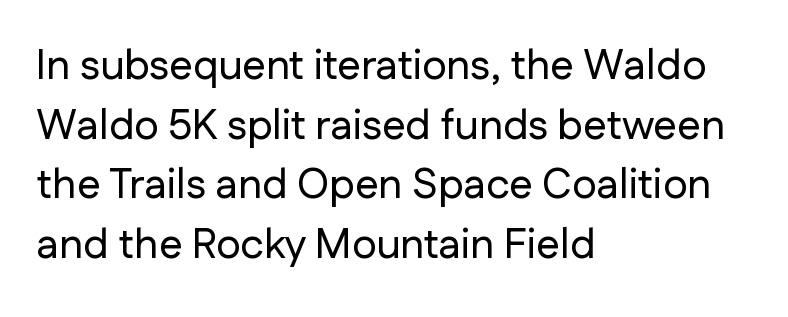
Stroke terminals: plain, sans-serif. Which margin do the lines hug? The left one — the right edge is uneven. Beneath every word, the page is bare. The passage shown is typed in a proportional face where columns would drift. Honestly, the letter spacing is just normal — you wouldn't notice it.
